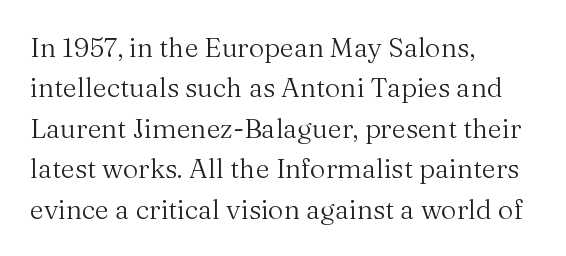
{"italic": "no", "bold": "no", "underline": "no", "align": "left", "line_spacing": "normal", "line_spacing_ratio": 1.5, "letter_spacing": "normal", "letter_spacing_em": 0.0, "glyph_px": 27}
